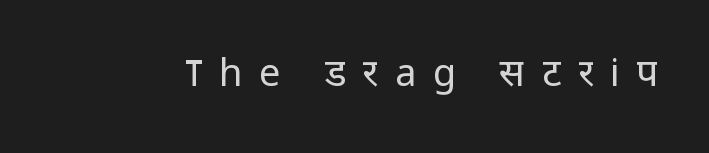
The image shows 38 px regular-weight sans-serif type, upright; set unusually wide letter spacing (+0.44 em), not underlined; low stroke contrast and a medium x-height.
